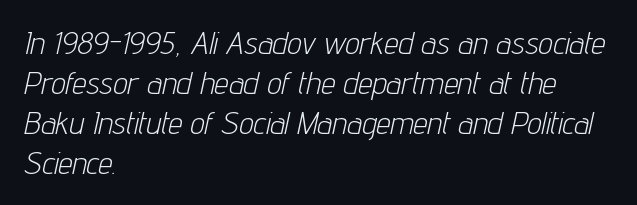
{"italic": "yes", "lean": "right", "slant_degrees": 12, "bold": "no", "weight": "light", "width": "condensed", "stroke_contrast": "low", "x_height": "medium", "monospaced": "no", "underline": "no", "align": "left", "line_spacing": "normal", "line_spacing_ratio": 1.25, "letter_spacing": "normal", "letter_spacing_em": 0.0, "glyph_px": 32}
